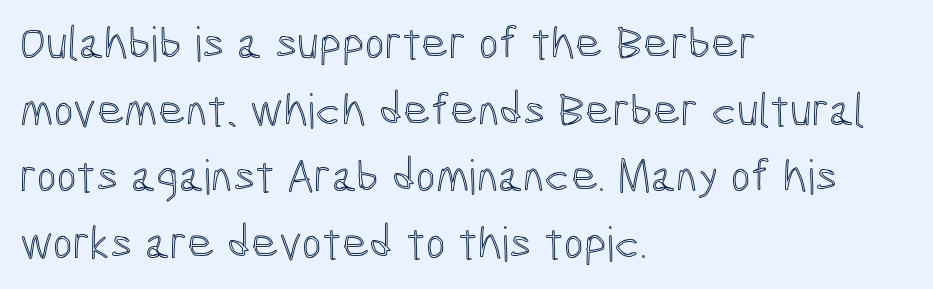
The type sits square on the baseline with zero lean. Type without underlining. In CSS terms this would be text-align: left. If you measured baseline to baseline, you'd find a middling distance. Here the designer chose a conventional face with non-uniform glyph widths.
